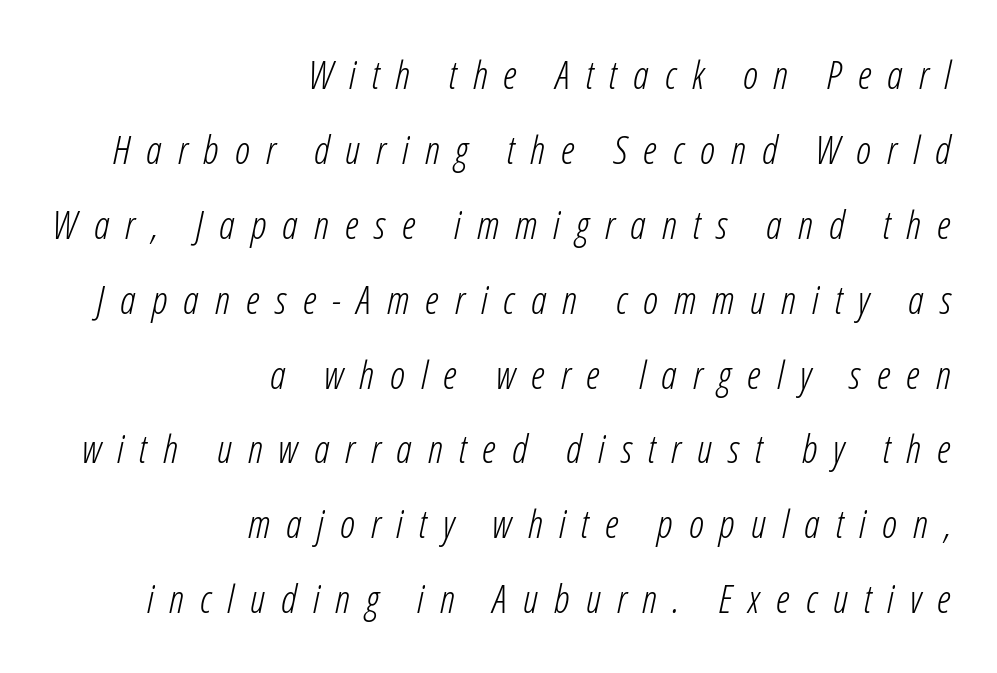
Q: Is the text bold? A: No.
Q: Is the text italic (slanted)? A: Yes, it leans right by about 12 degrees.
Q: Is the text underlined? A: No.
Q: How is the paragraph aligned? A: Right-aligned.
Q: Is the spacing between letters normal or unusually wide? A: Unusually wide.
Q: Is the spacing between lines tight, normal or loose? A: Loose.
Q: Width (condensed, normal, or wide)? A: Condensed.
Q: Stroke contrast? A: Low.
Q: x-height? A: Medium.
Q: Monospaced? A: No.
